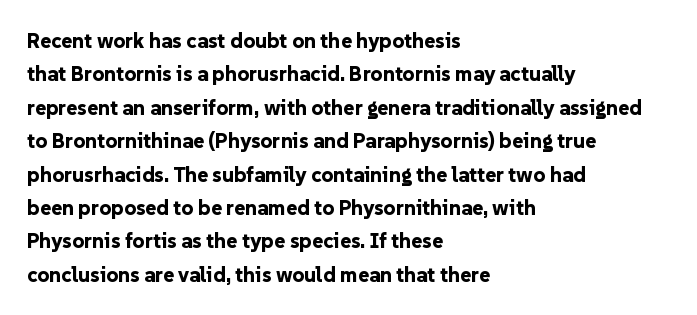
The image shows 21 px bold type, upright; set left-aligned, normal line spacing (1.59x), normal letter spacing, not underlined.
